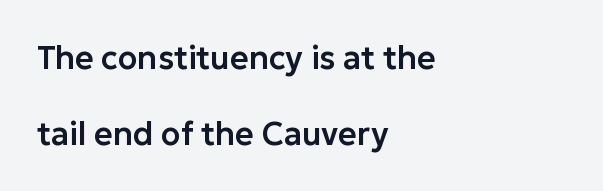
To sum up the face: it is a sans, with no serifs. One glance says open: line gaps are wider than usual. Typeset ragged right — the left edge is the straight one. This is the regular roman posture of the typeface. Quick note: underline off.
